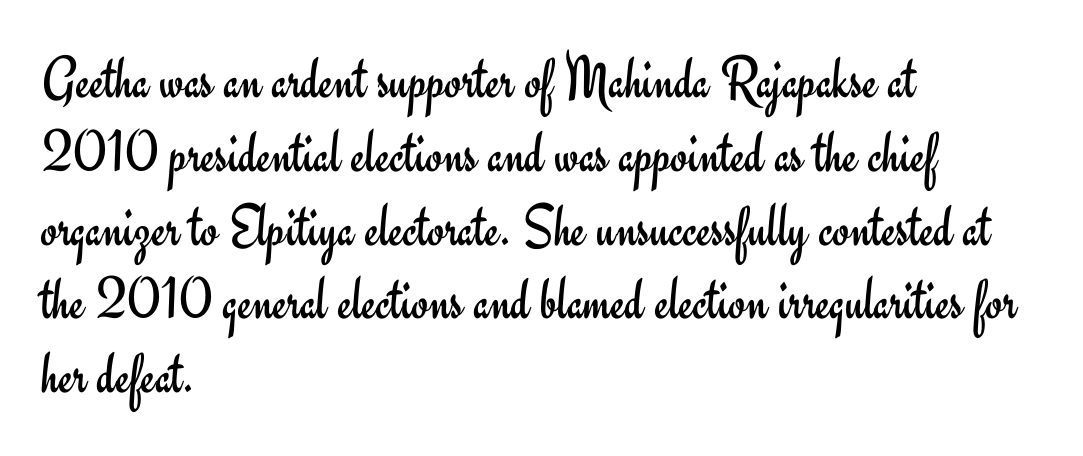
{"serif": "no", "bold": "no", "weight": "regular", "width": "normal", "stroke_contrast": "low", "x_height": "small", "monospaced": "no", "underline": "no", "align": "left", "line_spacing_ratio": 1.21, "letter_spacing": "normal", "letter_spacing_em": 0.0, "glyph_px": 61}
